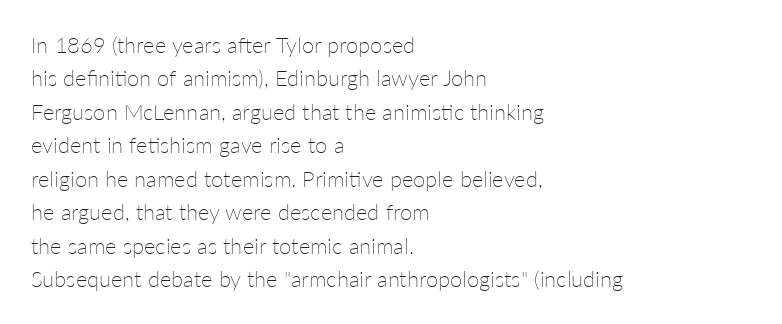
{"italic": "no", "bold": "no", "underline": "no", "align": "left", "line_spacing": "normal", "line_spacing_ratio": 1.52, "letter_spacing": "normal", "letter_spacing_em": 0.0, "glyph_px": 22}
